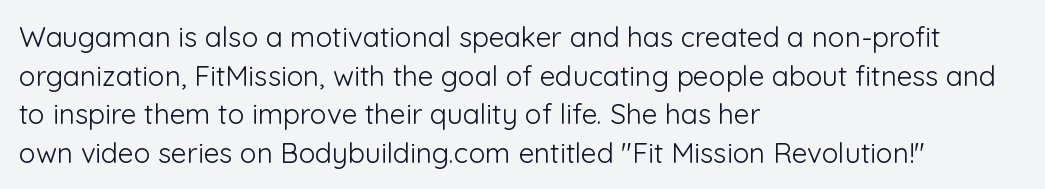
{"serif": "no", "italic": "no", "bold": "no", "weight": "light", "width": "normal", "stroke_contrast": "low", "x_height": "medium", "monospaced": "no", "underline": "no", "align": "left", "line_spacing": "normal", "line_spacing_ratio": 1.38, "letter_spacing": "normal", "letter_spacing_em": 0.0, "glyph_px": 28}
